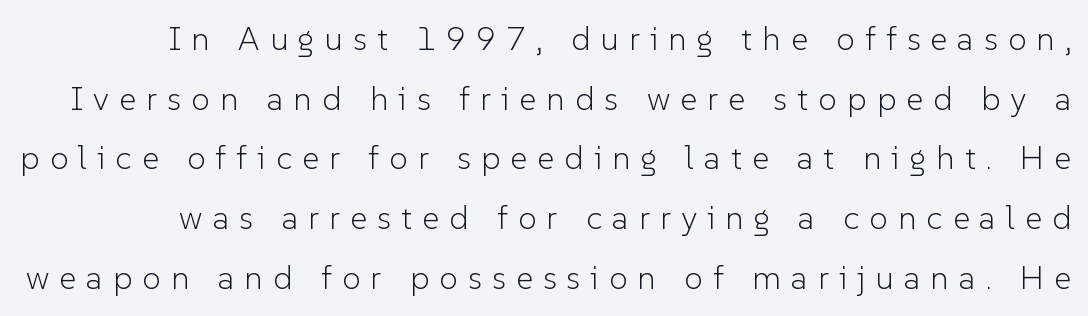
Stems here are at most as thick as an everyday book face. Letter spacing: wide. The text was rendered using a sans face with plain stroke endings. A clean baseline with only descenders dipping below it. The type sits square on the baseline with zero lean. The face used here is proportionally spaced, like ordinary book or web type.
